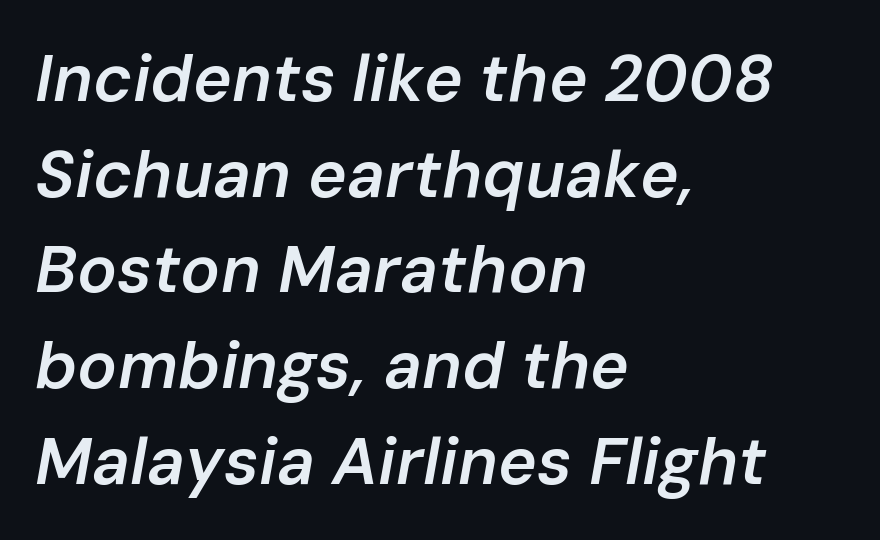
{"italic": "yes", "lean": "right", "slant_degrees": 10, "bold": "semi", "weight": "semibold", "width": "normal", "stroke_contrast": "low", "x_height": "medium", "monospaced": "no", "underline": "no", "align": "left", "line_spacing": "normal", "line_spacing_ratio": 1.45, "letter_spacing": "normal", "letter_spacing_em": 0.0, "glyph_px": 66}
